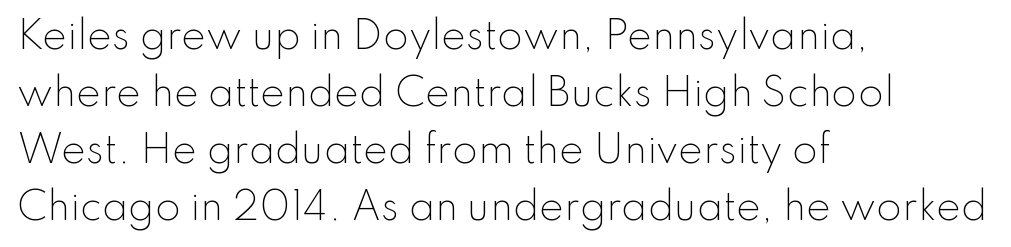
The image shows 37 px light sans-serif type, upright; set left-aligned, normal line spacing (1.54x), normal letter spacing, not underlined; low stroke contrast and a small x-height.
